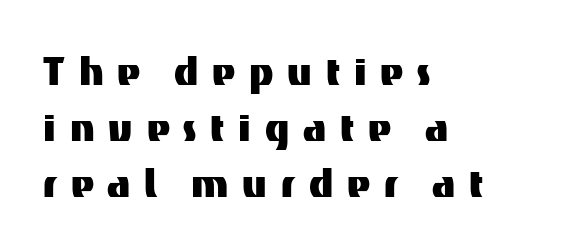
The image shows 50 px sans-serif type, upright; set left-aligned, tight line spacing (1.12x), unusually wide letter spacing (+0.28 em), not underlined; medium stroke contrast and a medium x-height.
